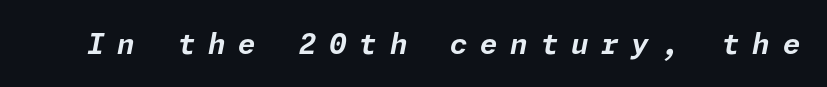
Q: Is the text bold? A: Yes.
Q: Is the text italic (slanted)? A: Yes, it leans right by about 11 degrees.
Q: Is the text underlined? A: No.
Q: Is the spacing between letters normal or unusually wide? A: Unusually wide.
Q: Width (condensed, normal, or wide)? A: Normal.
Q: Stroke contrast? A: Low.
Q: x-height? A: Medium.
